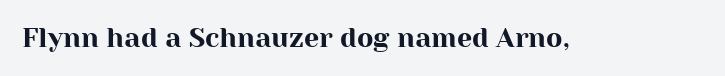
This rendering leaves character spacing at its baseline value. Has an underline been added? It has not. No italicization has been applied; the sample stays upright.
